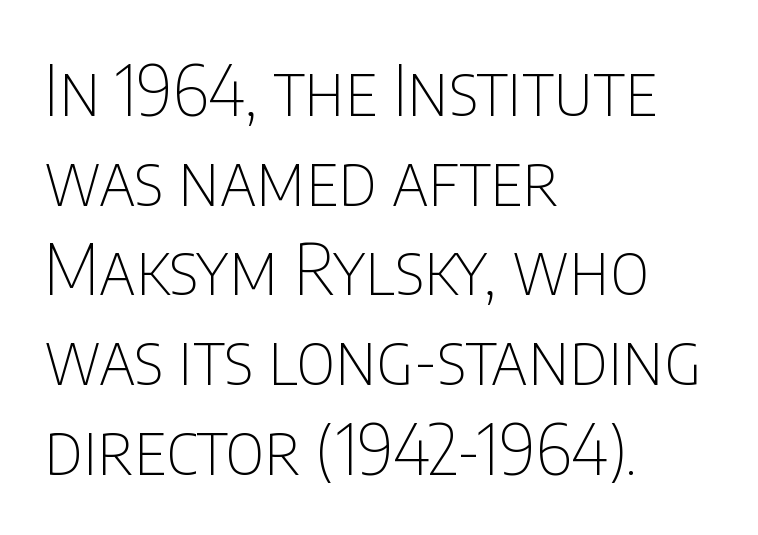
{"serif": "no", "italic": "no", "bold": "no", "weight": "thin", "width": "condensed", "stroke_contrast": "low", "x_height": "large", "monospaced": "no", "underline": "no", "align": "left", "line_spacing": "normal", "line_spacing_ratio": 1.3, "letter_spacing": "normal", "letter_spacing_em": 0.0, "glyph_px": 69}
